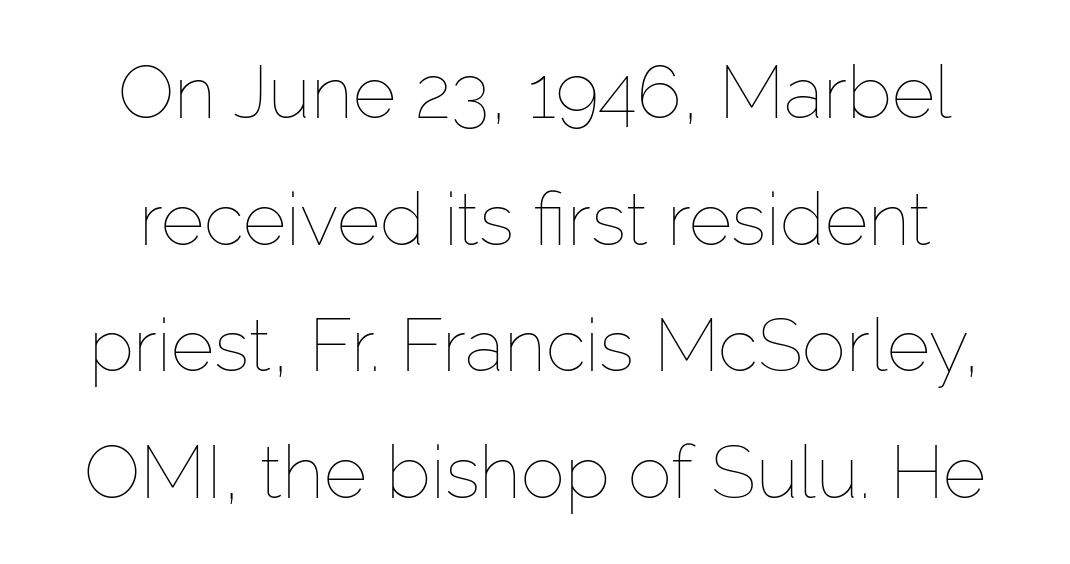
The specimen reads as upright at a glance. Decoration check: the copy has no underline. This reads as an unemphasized weight, regular at the heaviest. These lines keep a tight, regular rhythm from letter to letter. The passage shown is typed in a proportional face where columns would drift.
